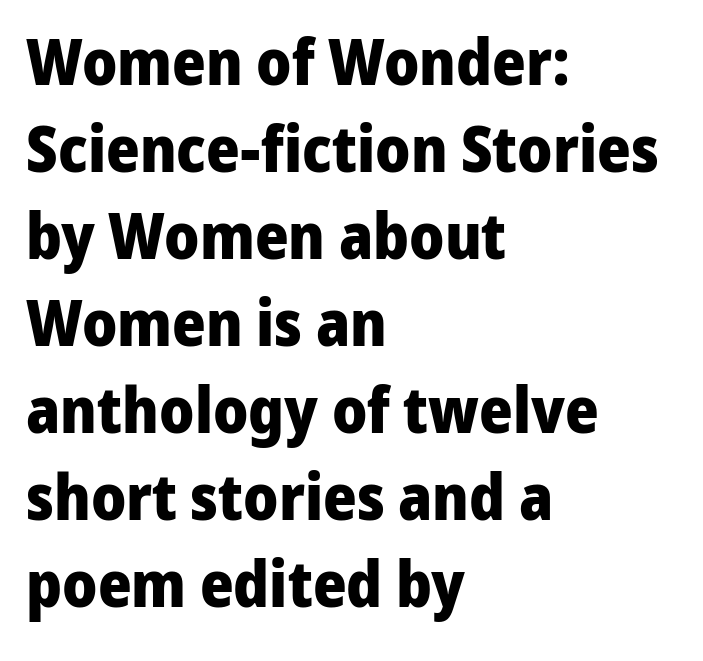
{"serif": "no", "italic": "no", "bold": "yes", "weight": "heavy", "width": "normal", "stroke_contrast": "low", "x_height": "medium", "monospaced": "no", "underline": "no", "align": "left", "line_spacing": "normal", "line_spacing_ratio": 1.36, "letter_spacing": "normal", "letter_spacing_em": 0.0, "glyph_px": 64}
